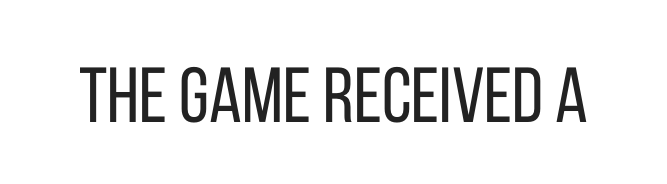
{"serif": "no", "italic": "no", "bold": "no", "weight": "regular", "width": "condensed", "stroke_contrast": "low", "x_height": "large", "monospaced": "no", "underline": "no", "letter_spacing": "normal", "letter_spacing_em": 0.0, "glyph_px": 78}
